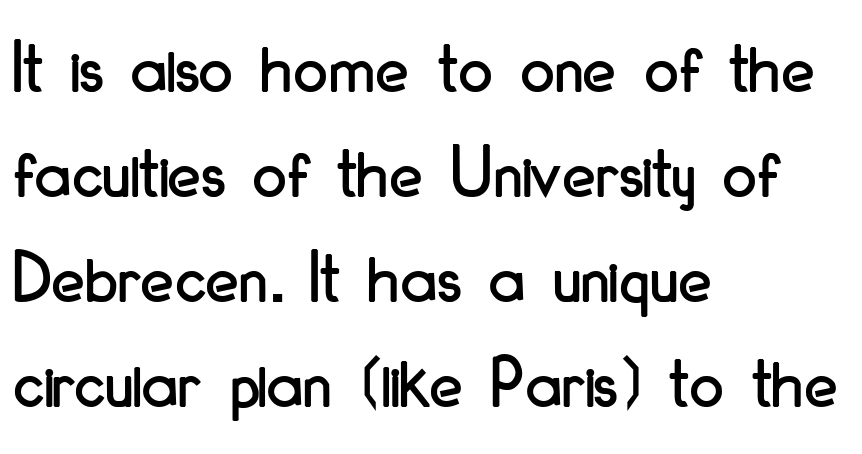
The image shows 76 px condensed sans-serif type, upright; set left-aligned, normal line spacing (1.38x), normal letter spacing, not underlined; low stroke contrast and a small x-height.
